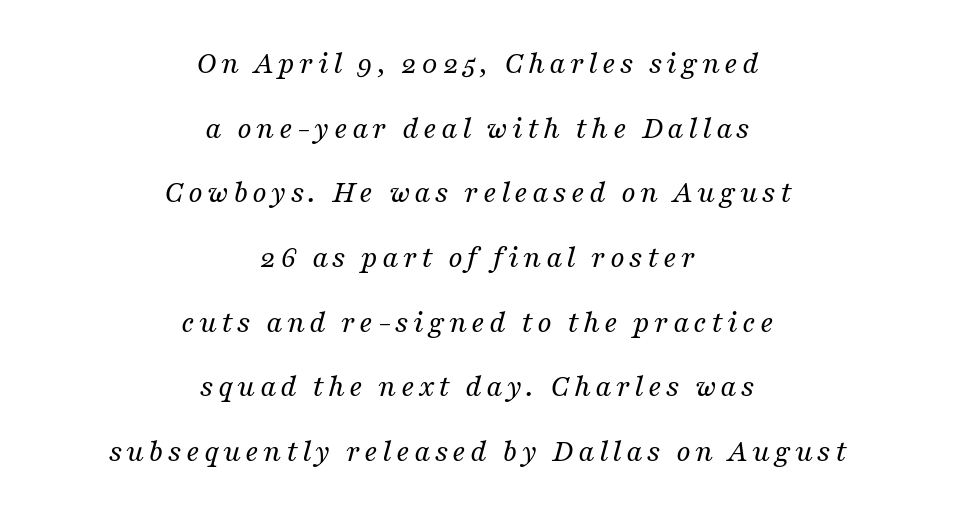
Slant detected: the letters are inclined. The typesetter chose a symmetrical, centered arrangement here. The typeface has the unassuming heft of standard copy or less. Unmarked baselines from the first word to the last. The rendering uses natural spacing where letterforms have individual widths.
